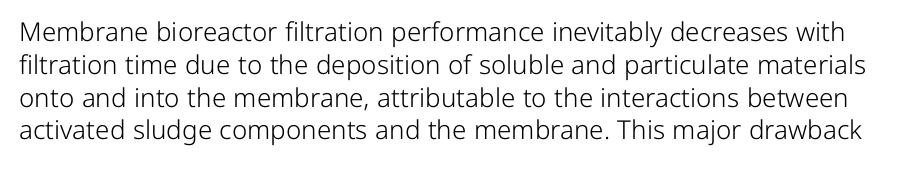
The image shows 26 px text type, upright; set normal line spacing (1.26x), normal letter spacing, not underlined.
